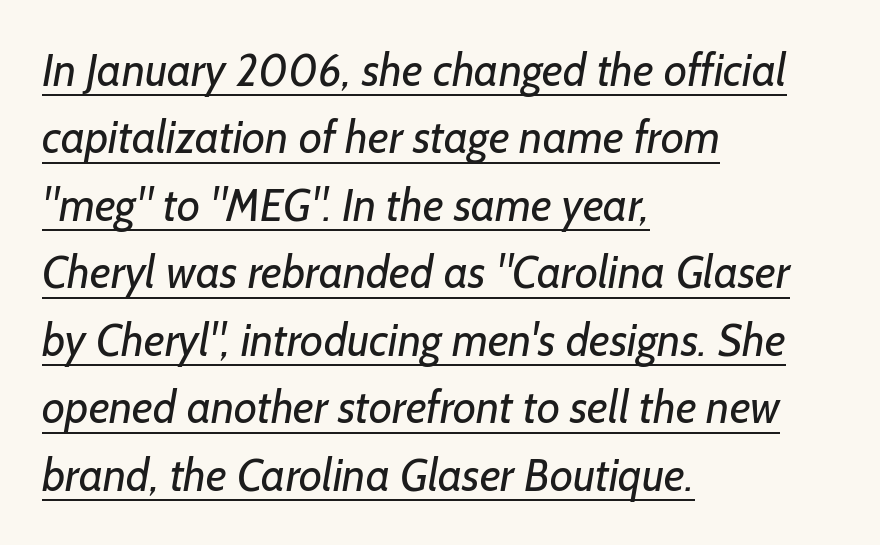
{"serif": "no", "bold": "no", "weight": "regular", "width": "normal", "stroke_contrast": "low", "x_height": "medium", "monospaced": "no", "underline": "yes", "align": "left", "line_spacing": "normal", "line_spacing_ratio": 1.5, "letter_spacing": "normal", "letter_spacing_em": 0.0, "glyph_px": 45}
